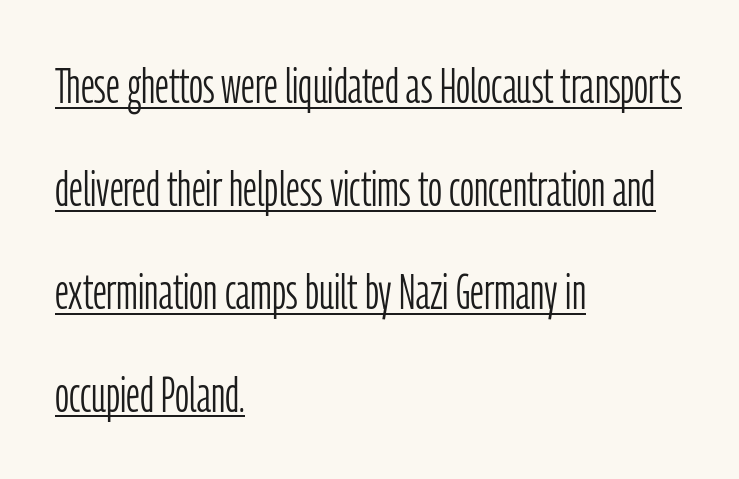
The image shows 49 px light, condensed sans-serif type, upright; set left-aligned, loose line spacing (2.1x), normal letter spacing, underlined; low stroke contrast and a medium x-height.
